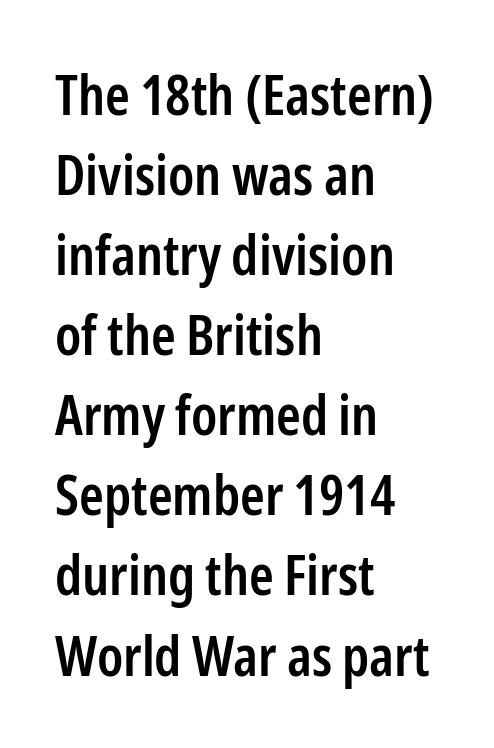
The image shows 56 px semibold, condensed sans-serif type, upright; set left-aligned, normal line spacing (1.43x), normal letter spacing, not underlined; low stroke contrast and a medium x-height.
